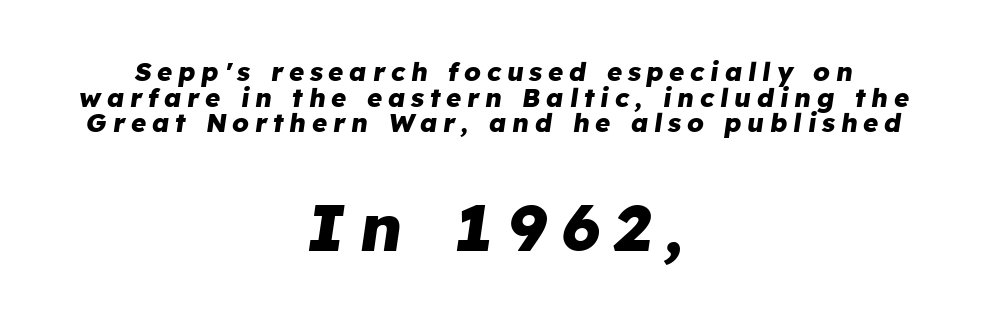
Q: Is the text bold? A: Yes.
Q: Is the text italic (slanted)? A: Yes, it leans right by about 8 degrees.
Q: Is the text underlined? A: No.
Q: How is the paragraph aligned? A: Centered.
Q: Is the spacing between letters normal or unusually wide? A: Unusually wide.
Q: Is the spacing between lines tight, normal or loose? A: Tight.
Q: Which block of text is set in a larger size, the first (top) or the second (bottom)? A: The second (bottom) one.
Q: Width (condensed, normal, or wide)? A: Normal.
Q: Stroke contrast? A: Low.
Q: x-height? A: Medium.
Q: Monospaced? A: No.
